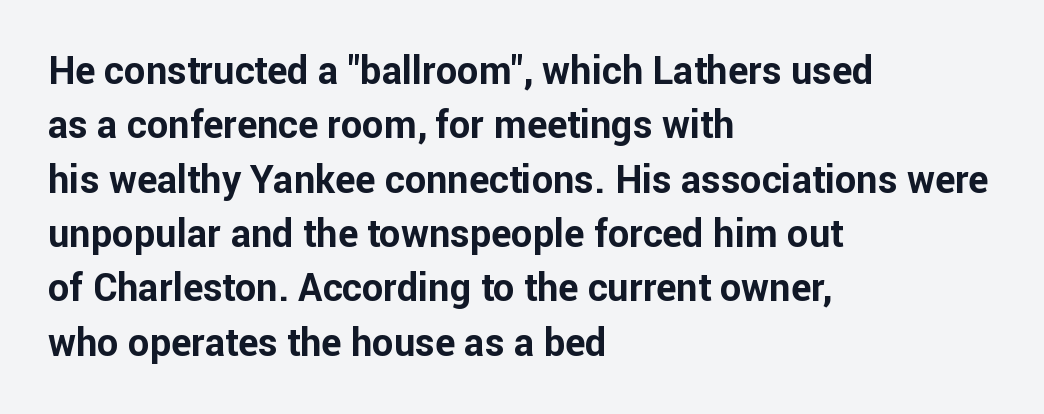
Q: Is the text bold? A: Yes.
Q: Is the text italic (slanted)? A: No, it is upright.
Q: Is the typeface a serif or a sans-serif typeface? A: Sans-serif.
Q: Is the text underlined? A: No.
Q: How is the paragraph aligned? A: Left-aligned.
Q: Is the spacing between letters normal or unusually wide? A: Normal.
Q: Is the spacing between lines tight, normal or loose? A: Normal.
Q: Width (condensed, normal, or wide)? A: Normal.
Q: Stroke contrast? A: Low.
Q: x-height? A: Medium.
Q: Monospaced? A: No.
